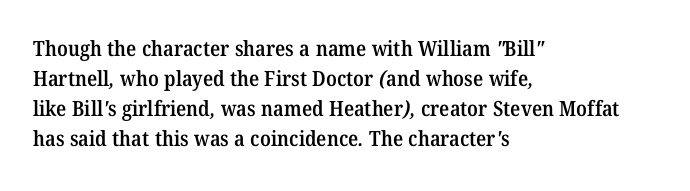
Q: Is the text bold? A: Semi-bold.
Q: Is the text underlined? A: No.
Q: How is the paragraph aligned? A: Left-aligned.
Q: Is the spacing between letters normal or unusually wide? A: Normal.
Q: Is the spacing between lines tight, normal or loose? A: Normal.
